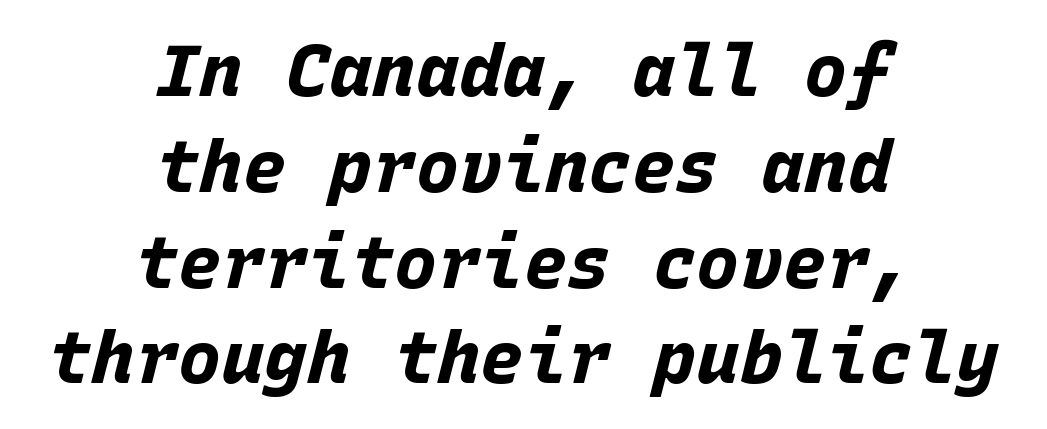
Rule under the text: the space is simply empty. The leading is moderate, giving the passage an even texture. Is the letter spacing exaggerated? No — it looks like the ordinary default. Caption: multi-line text, centered on the measure. These lines carry a lot of weight — the face is fully bold. Style check: oblique.
